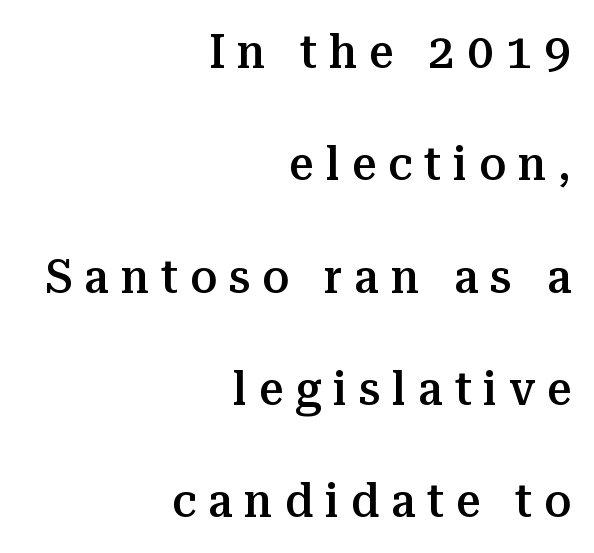
{"serif": "yes", "italic": "no", "bold": "semi", "weight": "semibold", "width": "normal", "stroke_contrast": "medium", "x_height": "medium", "monospaced": "no", "underline": "no", "align": "right", "line_spacing": "loose", "line_spacing_ratio": 2.34, "letter_spacing": "wide", "letter_spacing_em": 0.25, "glyph_px": 48}
